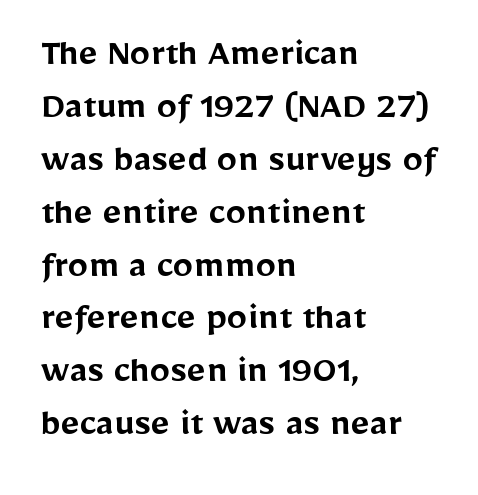
The image shows 41 px semibold sans-serif type, upright; set left-aligned, normal line spacing (1.29x), normal letter spacing, not underlined; low stroke contrast and a medium x-height.
